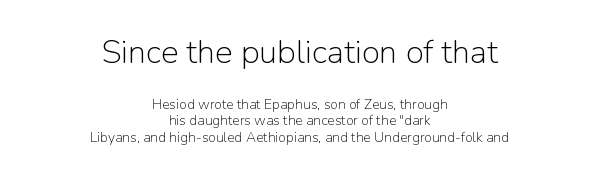
Q: Is the text bold? A: No.
Q: Is the text italic (slanted)? A: No, it is upright.
Q: Is the typeface a serif or a sans-serif typeface? A: Sans-serif.
Q: Is the text underlined? A: No.
Q: How is the paragraph aligned? A: Centered.
Q: Is the spacing between letters normal or unusually wide? A: Normal.
Q: Which block of text is set in a larger size, the first (top) or the second (bottom)? A: The first (top) one.
Q: Width (condensed, normal, or wide)? A: Normal.
Q: Stroke contrast? A: Low.
Q: x-height? A: Medium.
Q: Monospaced? A: No.
